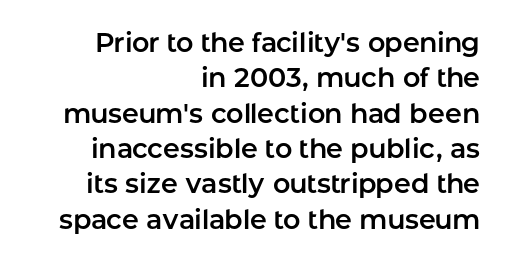
{"italic": "no", "underline": "no", "align": "right", "line_spacing": "normal", "line_spacing_ratio": 1.31, "letter_spacing": "normal", "letter_spacing_em": 0.0, "glyph_px": 27}
